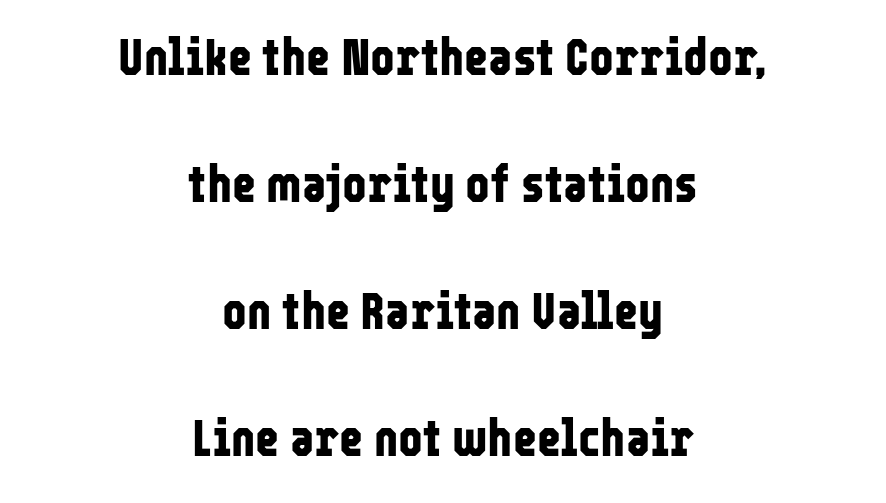
Pretty heavy lettering here — definitely bold. These lines are rendered in a variable-pitch font. Nobody drew a line under any word here. Vertically, the passage feels expansive, rows floating well apart.
